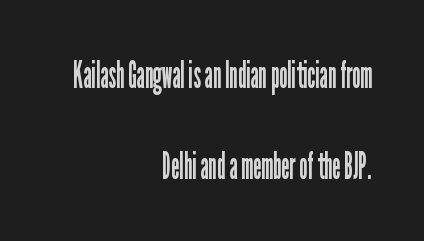
{"serif": "no", "italic": "no", "bold": "no", "weight": "regular", "width": "condensed", "stroke_contrast": "low", "x_height": "medium", "monospaced": "no", "underline": "no", "align": "right", "line_spacing": "loose", "line_spacing_ratio": 2.46, "letter_spacing": "normal", "letter_spacing_em": 0.0, "glyph_px": 37}
